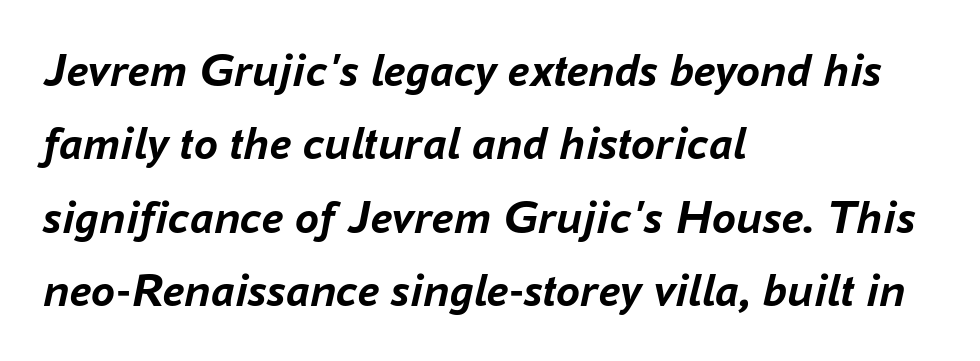
{"italic": "yes", "lean": "right", "slant_degrees": 16, "bold": "yes", "weight": "semibold", "width": "normal", "stroke_contrast": "low", "x_height": "medium", "monospaced": "no", "underline": "no", "align": "left", "line_spacing": "normal", "line_spacing_ratio": 1.53, "letter_spacing": "normal", "letter_spacing_em": 0.0, "glyph_px": 48}
